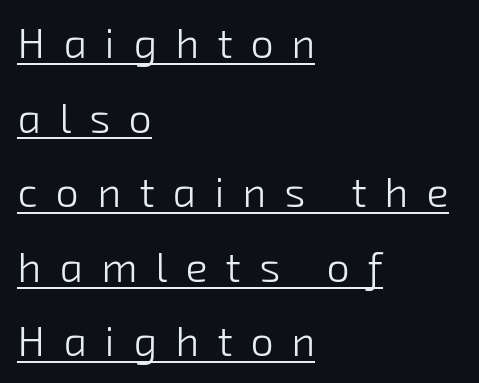
Q: Is the text bold? A: No.
Q: Is the typeface a serif or a sans-serif typeface? A: Sans-serif.
Q: Is the text underlined? A: Yes.
Q: How is the paragraph aligned? A: Left-aligned.
Q: Is the spacing between letters normal or unusually wide? A: Unusually wide.
Q: Width (condensed, normal, or wide)? A: Normal.
Q: Stroke contrast? A: Low.
Q: x-height? A: Medium.
Q: Monospaced? A: No.
